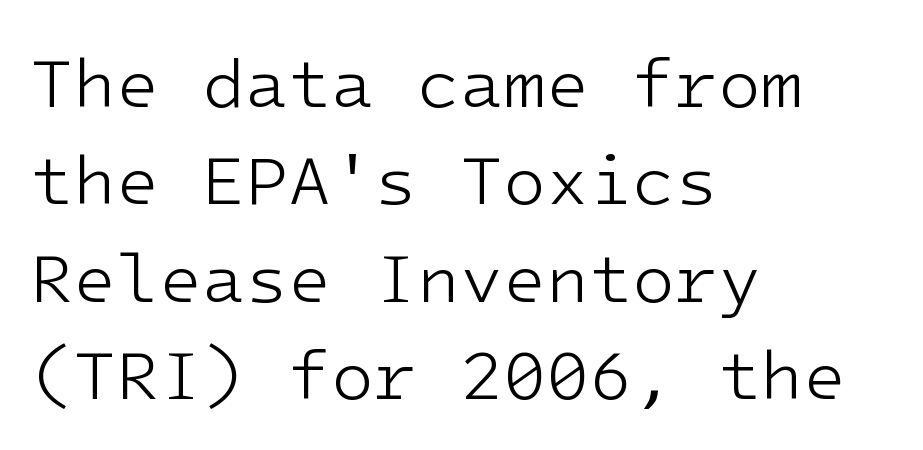
Q: Is the text bold? A: No.
Q: Is the text italic (slanted)? A: No, it is upright.
Q: Is the typeface a serif or a sans-serif typeface? A: Sans-serif.
Q: Is the text underlined? A: No.
Q: How is the paragraph aligned? A: Left-aligned.
Q: Is the spacing between letters normal or unusually wide? A: Normal.
Q: Is the spacing between lines tight, normal or loose? A: Normal.
Q: Width (condensed, normal, or wide)? A: Normal.
Q: Stroke contrast? A: Low.
Q: x-height? A: Medium.
